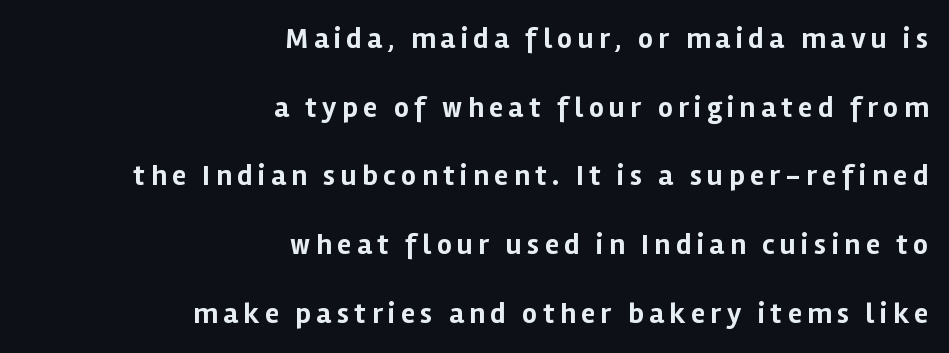
The image shows 29 px bold sans-serif type, upright; set right-aligned, loose line spacing (2.37x), not underlined; low stroke contrast and a medium x-height.
